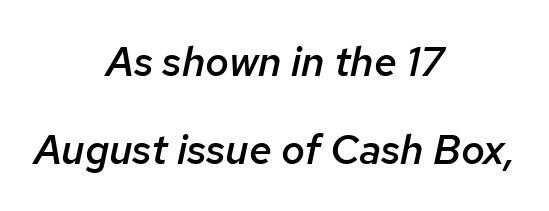
The image shows 41 px semibold type, italic (leaning right); set centered, loose line spacing (2.14x), normal letter spacing, not underlined; low stroke contrast and a medium x-height.
